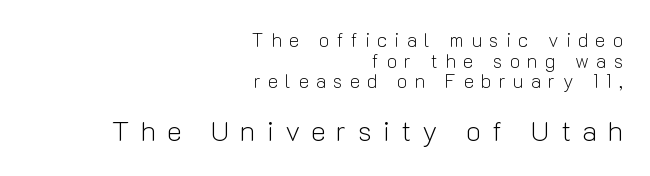
Q: Is the text bold? A: No.
Q: Is the text italic (slanted)? A: No, it is upright.
Q: Is the typeface a serif or a sans-serif typeface? A: Sans-serif.
Q: Is the text underlined? A: No.
Q: How is the paragraph aligned? A: Right-aligned.
Q: Is the spacing between letters normal or unusually wide? A: Unusually wide.
Q: Is the spacing between lines tight, normal or loose? A: Tight.
Q: Which block of text is set in a larger size, the first (top) or the second (bottom)? A: The second (bottom) one.
Q: Width (condensed, normal, or wide)? A: Normal.
Q: Stroke contrast? A: Low.
Q: x-height? A: Medium.
Q: Monospaced? A: No.
